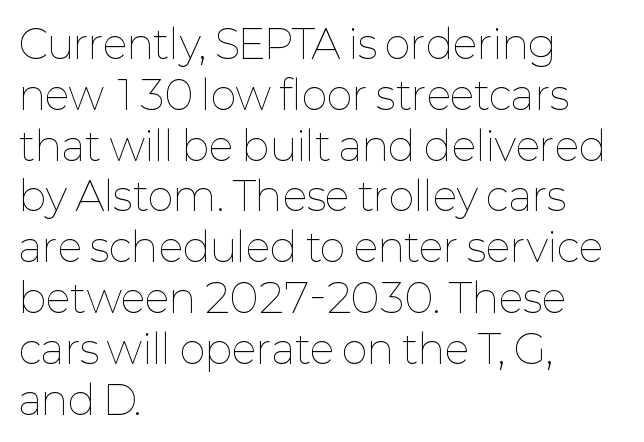
Upright lettering throughout. Short and long lines alike share a common starting point at left. Is this a fixed-width face? No — the glyphs have proportional, varying widths. The baseline area is clear.
